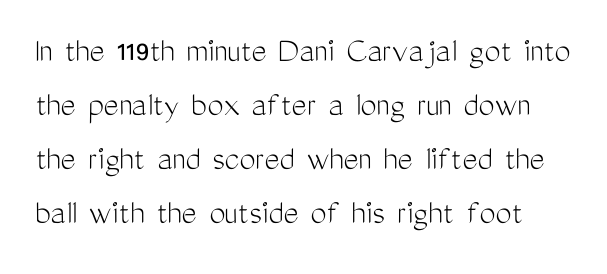
{"serif": "no", "italic": "no", "bold": "no", "weight": "light", "width": "condensed", "stroke_contrast": "medium", "x_height": "medium", "monospaced": "no", "underline": "no", "line_spacing": "normal", "line_spacing_ratio": 1.5, "letter_spacing": "normal", "letter_spacing_em": 0.0, "glyph_px": 36}
